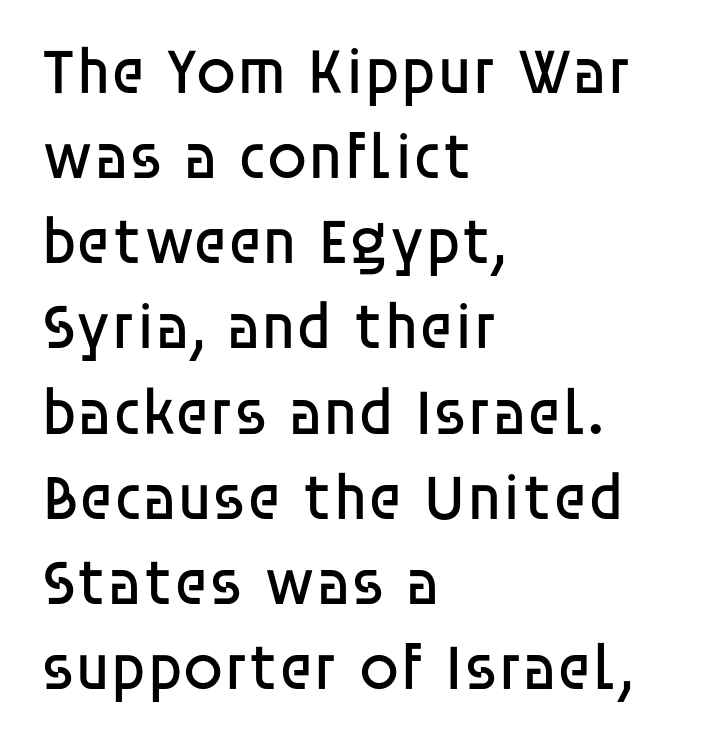
The image shows 65 px regular-weight sans-serif type, upright; set left-aligned, normal line spacing (1.31x), normal letter spacing, not underlined; low stroke contrast and a large x-height.
